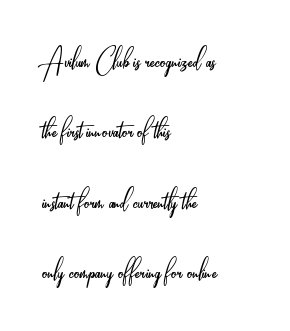
The image shows 35 px light, condensed sans-serif type; set left-aligned, loose line spacing (2.01x), normal letter spacing, not underlined; low stroke contrast and a small x-height.
